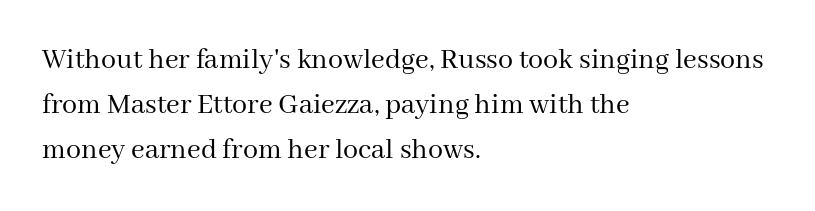
{"serif": "yes", "italic": "no", "bold": "no", "weight": "regular", "width": "normal", "stroke_contrast": "medium", "x_height": "medium", "monospaced": "no", "underline": "no", "align": "left", "line_spacing": "normal", "line_spacing_ratio": 1.5, "letter_spacing": "normal", "letter_spacing_em": 0.0, "glyph_px": 30}
